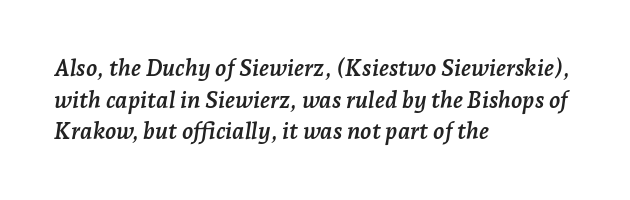
{"italic": "yes", "lean": "right", "slant_degrees": 7, "bold": "yes", "underline": "no", "align": "left", "line_spacing": "normal", "line_spacing_ratio": 1.37, "letter_spacing": "normal", "letter_spacing_em": 0.0, "glyph_px": 23}
